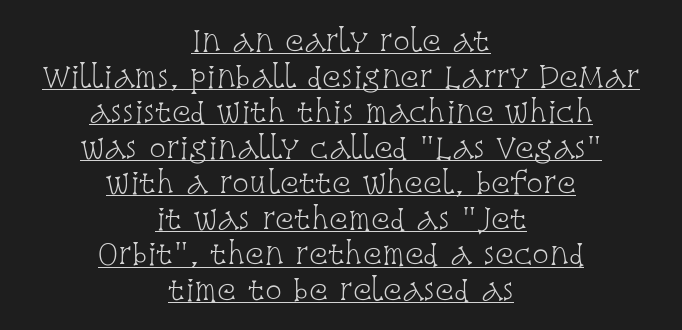
{"serif": "yes", "italic": "no", "bold": "no", "weight": "light", "width": "condensed", "stroke_contrast": "low", "x_height": "large", "monospaced": "no", "underline": "yes", "align": "center", "line_spacing": "normal", "line_spacing_ratio": 1.27, "letter_spacing": "normal", "letter_spacing_em": 0.0, "glyph_px": 28}
